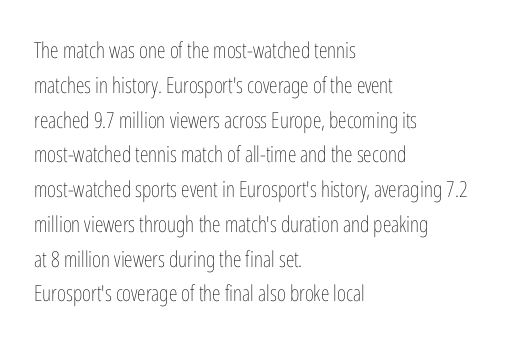
The image shows 22 px text type, upright; set left-aligned, normal line spacing (1.58x), normal letter spacing, not underlined.
